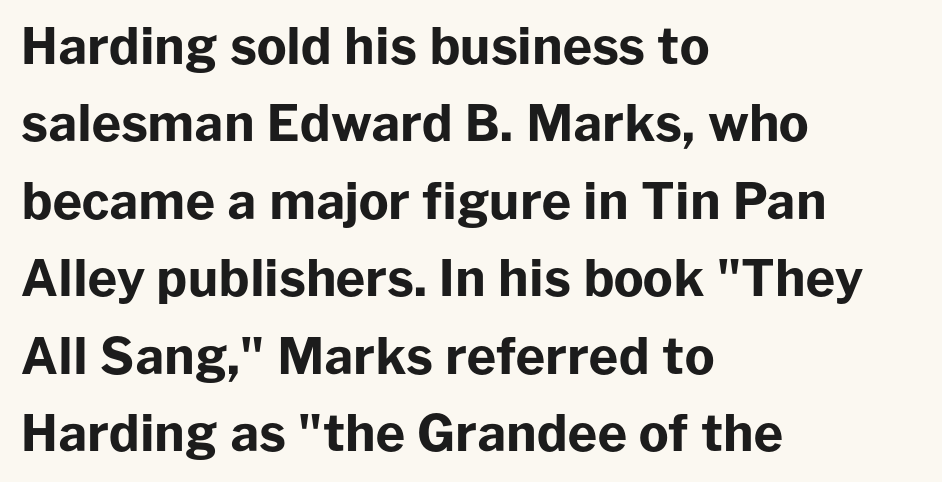
The image shows 50 px bold sans-serif type, upright; set left-aligned, normal line spacing (1.55x), normal letter spacing, not underlined; low stroke contrast and a medium x-height.
